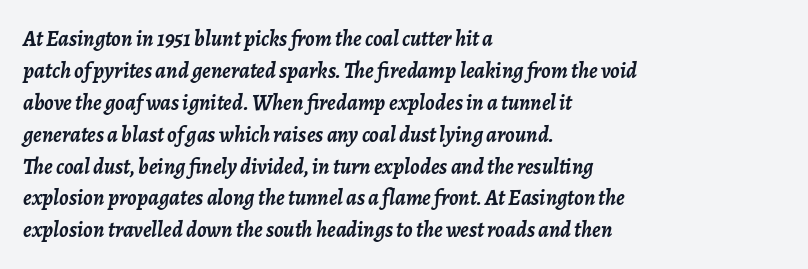
Italic? Definitely — the glyphs are oblique. These lines keep a tight, regular rhythm from letter to letter. Words float on clear page, feet unadorned. Summary of weight: heavy, a full bold. Leftover space on each line is placed entirely after the last word. Reading down the column, the eye jumps a familiar distance to each next line.
